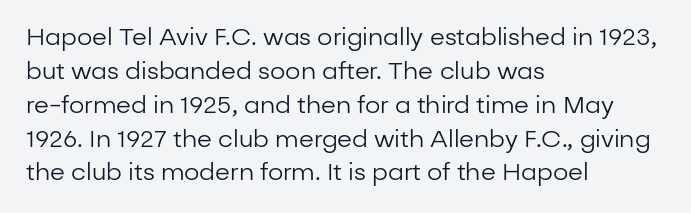
Decoration check: the copy has no underline. Teacher's note: observe the even left margin — that is flush-left alignment. Interline gaps are of average width in this sample. No chunkiness to these letters — they're not bold. These lines were composed using upright roman letters.
